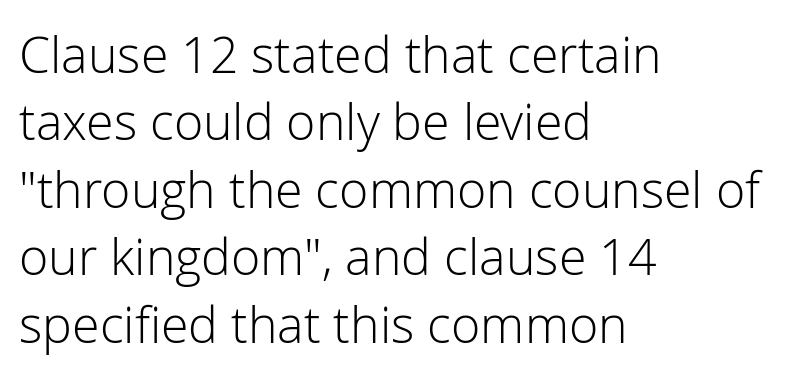
Summary of weight: not heavy and not bold. Grotesque or geometric, the face here clearly has no serifs. Rendered with straight, roman letterforms. The typesetter chose a ragged-right arrangement here. Inter-character spacing is left at the font's built-in metrics. This sample has the flowing, uneven cadence of proportional lettering.
